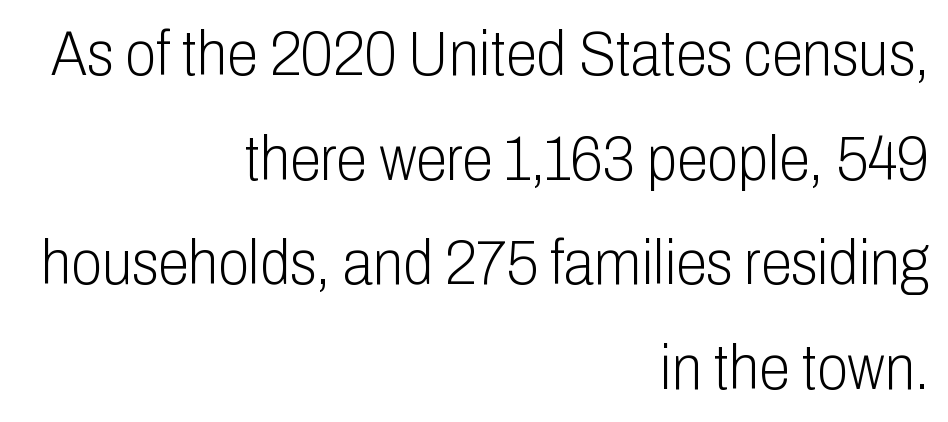
Horizontal alignment here is rightward, an uncommon choice for prose. Look at the tracking — it's just the regular setting, nothing added. The rendering shows plain stroke endings on the letterforms — a sans-serif design. This sample has the flowing, uneven cadence of proportional lettering. Every character sits straight up, as roman type does.
